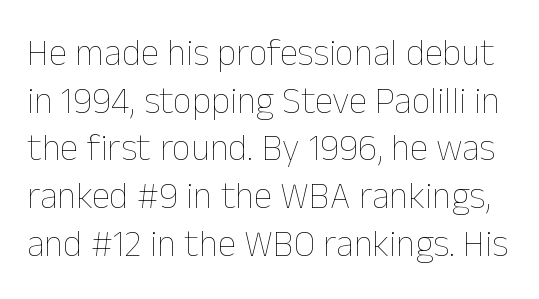
The image shows 37 px thin type, upright; set normal line spacing (1.29x), normal letter spacing, not underlined; low stroke contrast and a medium x-height.
